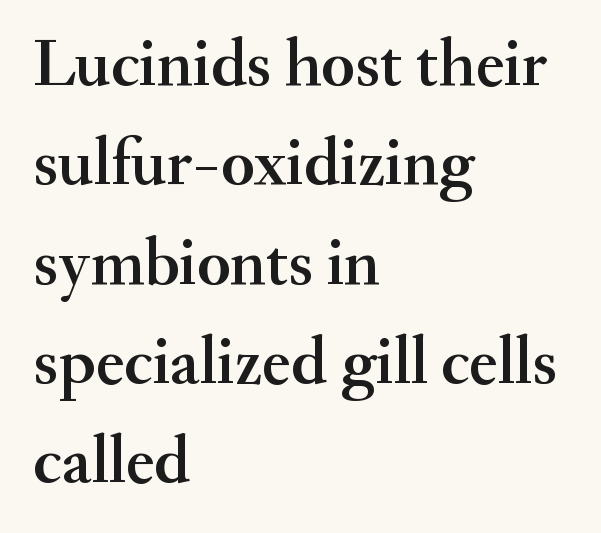
{"serif": "yes", "italic": "no", "width": "normal", "stroke_contrast": "medium", "x_height": "small", "monospaced": "no", "underline": "no", "align": "left", "line_spacing": "normal", "line_spacing_ratio": 1.46, "letter_spacing": "normal", "letter_spacing_em": 0.0, "glyph_px": 68}
